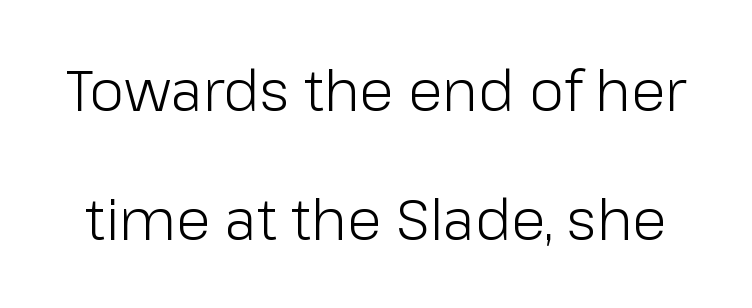
Q: Is the text bold? A: No.
Q: Is the text italic (slanted)? A: No, it is upright.
Q: Is the typeface a serif or a sans-serif typeface? A: Sans-serif.
Q: Is the text underlined? A: No.
Q: Is the spacing between letters normal or unusually wide? A: Normal.
Q: Is the spacing between lines tight, normal or loose? A: Loose.
Q: Width (condensed, normal, or wide)? A: Normal.
Q: Stroke contrast? A: Low.
Q: x-height? A: Medium.
Q: Monospaced? A: No.
